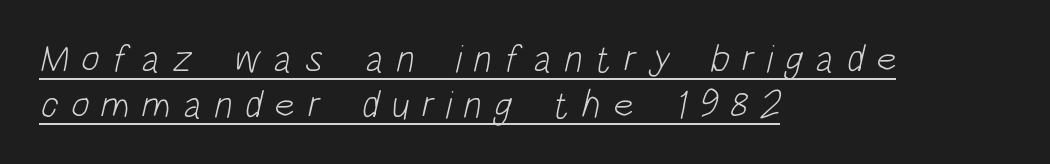
{"serif": "no", "bold": "no", "weight": "light", "width": "condensed", "stroke_contrast": "low", "x_height": "large", "monospaced": "no", "underline": "yes", "align": "left", "line_spacing_ratio": 1.17, "letter_spacing": "wide", "letter_spacing_em": 0.31, "glyph_px": 39}
